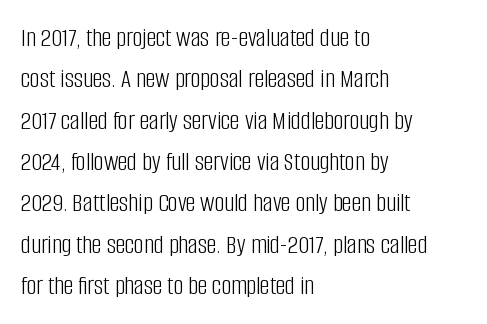
The image shows 27 px text type, upright; set left-aligned, normal line spacing (1.53x), normal letter spacing, not underlined.
